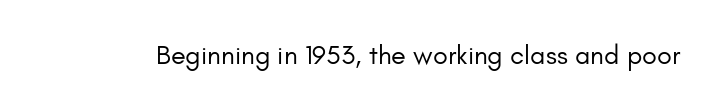
The image shows 27 px text type, upright; set normal letter spacing, not underlined.
